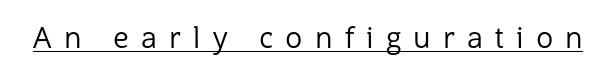
The image shows 29 px regular-weight sans-serif type, upright; set unusually wide letter spacing (+0.42 em), underlined; low stroke contrast and a medium x-height.
